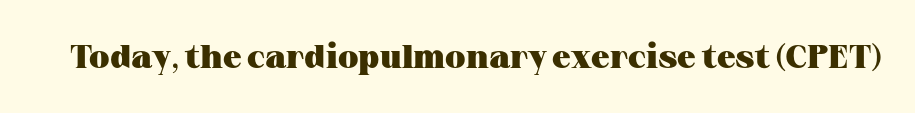
{"serif": "yes", "italic": "no", "bold": "yes", "weight": "heavy", "width": "wide", "stroke_contrast": "medium", "x_height": "medium", "monospaced": "no", "underline": "no", "letter_spacing": "normal", "letter_spacing_em": 0.0, "glyph_px": 33}
